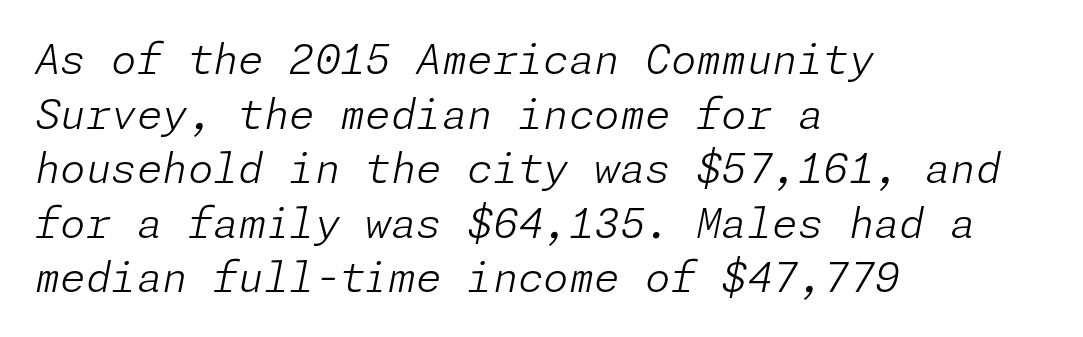
Q: Is the text bold? A: No.
Q: Is the text italic (slanted)? A: Yes, it leans right by about 11 degrees.
Q: Is the text underlined? A: No.
Q: How is the paragraph aligned? A: Left-aligned.
Q: Is the spacing between letters normal or unusually wide? A: Normal.
Q: Is the spacing between lines tight, normal or loose? A: Normal.
Q: Width (condensed, normal, or wide)? A: Normal.
Q: Stroke contrast? A: Low.
Q: x-height? A: Medium.
